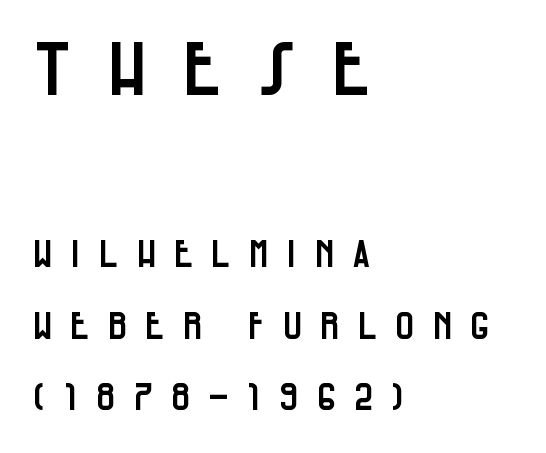
Short and long lines alike share a common starting point at left. No word sits above an underline. The tracking jumps out immediately: characters are airy and widely separated. Is this a sans? Yes — the strokes have no serifs.
